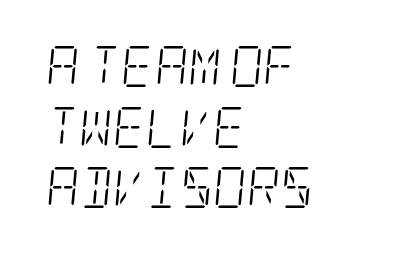
{"serif": "yes", "italic": "yes", "lean": "right", "slant_degrees": 5, "bold": "no", "weight": "light", "width": "condensed", "stroke_contrast": "low", "x_height": "large", "underline": "no", "align": "left", "line_spacing": "normal", "line_spacing_ratio": 1.48, "letter_spacing": "normal", "letter_spacing_em": 0.0, "glyph_px": 41}
